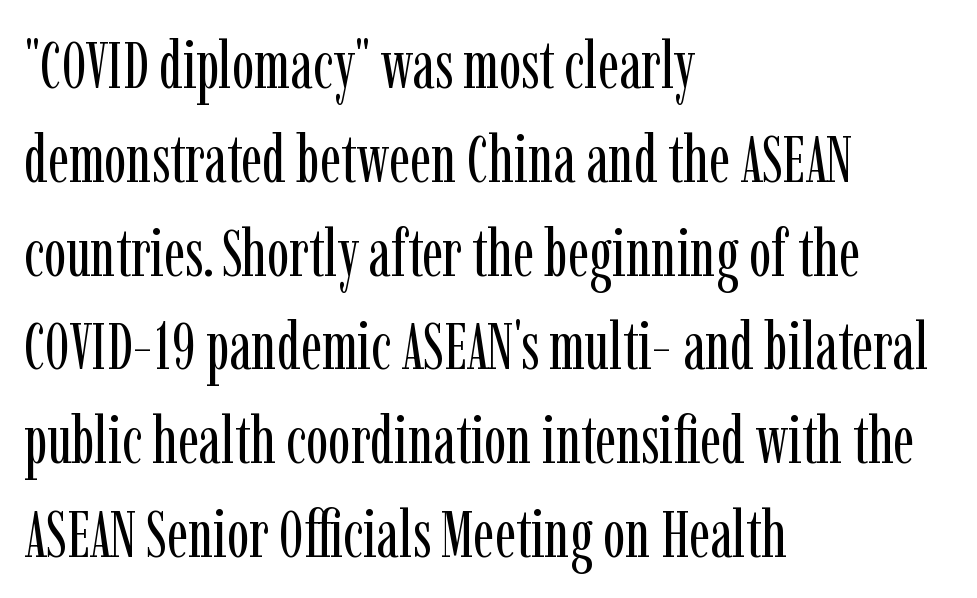
Normally led — the rows are evenly, conventionally spaced. The characters are drawn with everyday or finer stroke widths. No extra tracking has been applied to these lines. Only glyphs here, with clear space below each row. Looks like regular typesetting: each glyph gets only the width it needs.
